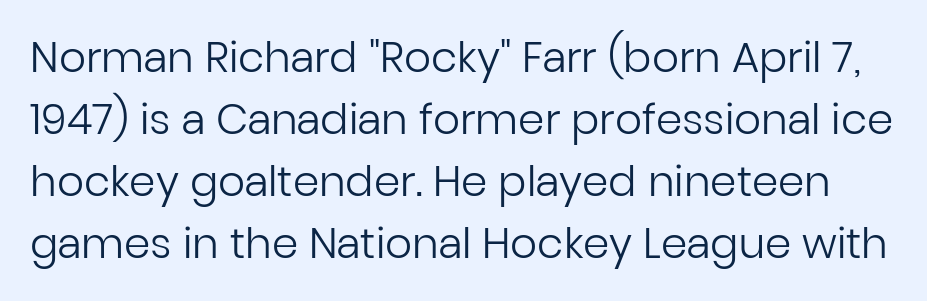
Q: Is the text bold? A: No.
Q: Is the text italic (slanted)? A: No, it is upright.
Q: Is the typeface a serif or a sans-serif typeface? A: Sans-serif.
Q: Is the text underlined? A: No.
Q: Is the spacing between letters normal or unusually wide? A: Normal.
Q: Is the spacing between lines tight, normal or loose? A: Normal.
Q: Width (condensed, normal, or wide)? A: Normal.
Q: Stroke contrast? A: Low.
Q: x-height? A: Medium.
Q: Monospaced? A: No.
